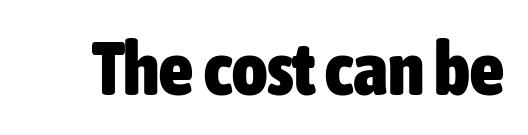
Q: Is the text bold? A: Yes.
Q: Is the text italic (slanted)? A: No, it is upright.
Q: Is the typeface a serif or a sans-serif typeface? A: Sans-serif.
Q: Is the text underlined? A: No.
Q: Is the spacing between letters normal or unusually wide? A: Normal.
Q: Width (condensed, normal, or wide)? A: Condensed.
Q: Stroke contrast? A: Low.
Q: x-height? A: Medium.
Q: Monospaced? A: No.
